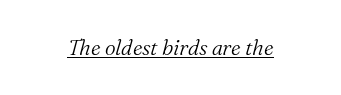
Q: Is the text bold? A: No.
Q: Is the text italic (slanted)? A: Yes, it leans right by about 16 degrees.
Q: Is the text underlined? A: Yes.
Q: Is the spacing between letters normal or unusually wide? A: Normal.
